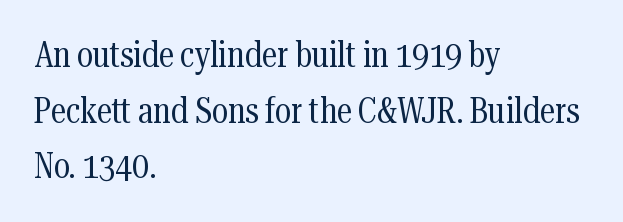
Vertical strokes here are truly vertical. Reading down the column, the eye jumps a familiar distance to each next line. Nobody drew a line under any word here. Compared with a typical body face, this is equally light or lighter still.
